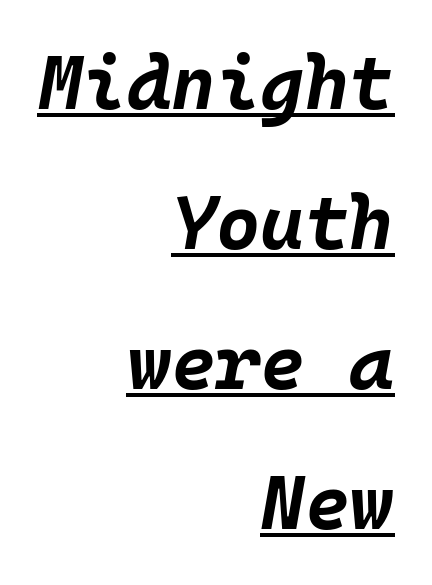
Q: Is the text bold? A: Yes.
Q: Is the text italic (slanted)? A: Yes, it leans right by about 10 degrees.
Q: Is the text underlined? A: Yes.
Q: How is the paragraph aligned? A: Right-aligned.
Q: Is the spacing between letters normal or unusually wide? A: Normal.
Q: Width (condensed, normal, or wide)? A: Normal.
Q: Stroke contrast? A: Low.
Q: x-height? A: Large.
Q: Monospaced? A: Yes.
